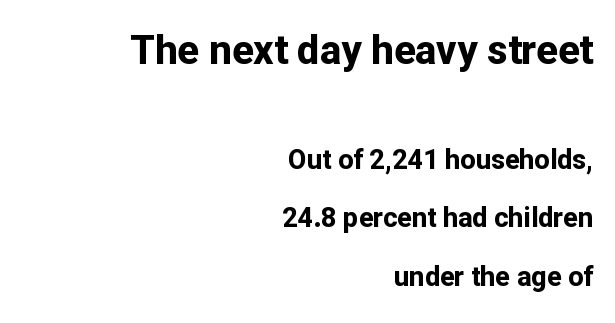
Q: Is the text bold? A: Yes.
Q: Is the text italic (slanted)? A: No, it is upright.
Q: Is the typeface a serif or a sans-serif typeface? A: Sans-serif.
Q: Is the text underlined? A: No.
Q: How is the paragraph aligned? A: Right-aligned.
Q: Is the spacing between letters normal or unusually wide? A: Normal.
Q: Is the spacing between lines tight, normal or loose? A: Loose.
Q: Which block of text is set in a larger size, the first (top) or the second (bottom)? A: The first (top) one.
Q: Width (condensed, normal, or wide)? A: Normal.
Q: Stroke contrast? A: Low.
Q: x-height? A: Medium.
Q: Monospaced? A: No.
